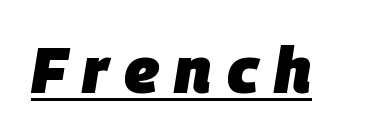
The image shows 64 px heavy type, italic (leaning right); set unusually wide letter spacing (+0.24 em), underlined; low stroke contrast and a large x-height.
